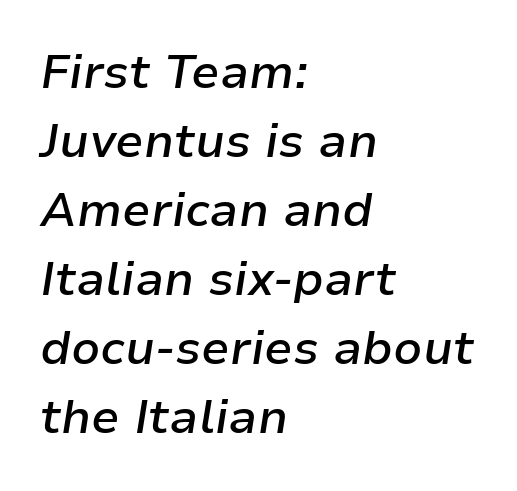
The image shows 47 px semibold type, italic (leaning right); set left-aligned, normal line spacing (1.47x), normal letter spacing, not underlined; low stroke contrast and a medium x-height.
